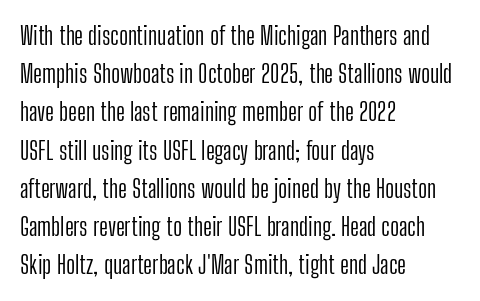
{"italic": "no", "bold": "no", "underline": "no", "align": "left", "line_spacing": "normal", "line_spacing_ratio": 1.53, "letter_spacing": "normal", "letter_spacing_em": 0.0, "glyph_px": 25}
